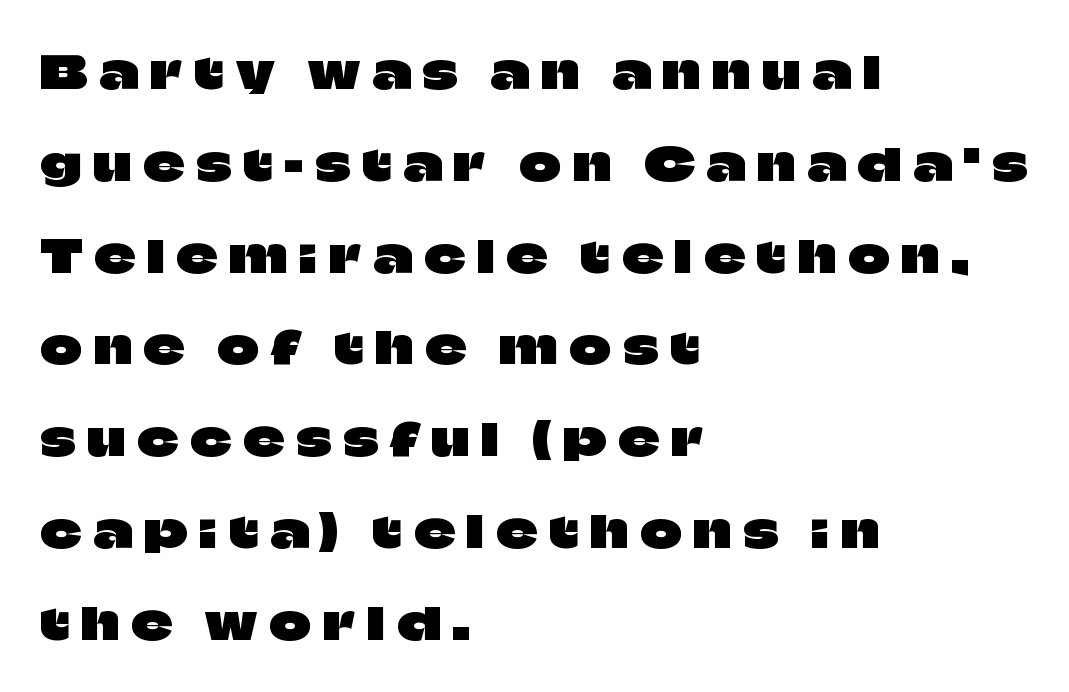
{"serif": "no", "italic": "no", "width": "normal", "stroke_contrast": "low", "x_height": "large", "monospaced": "no", "underline": "no", "align": "left", "line_spacing": "loose", "line_spacing_ratio": 2.04, "letter_spacing": "wide", "letter_spacing_em": 0.27, "glyph_px": 45}
